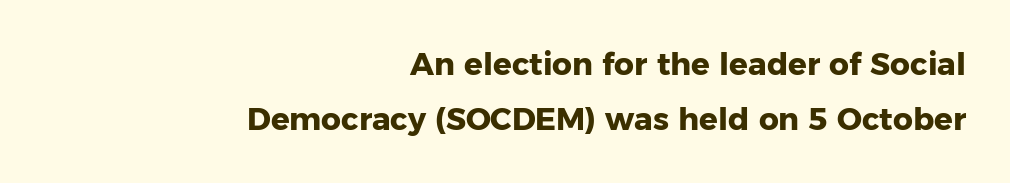
{"serif": "no", "italic": "no", "bold": "yes", "weight": "heavy", "width": "normal", "stroke_contrast": "low", "x_height": "medium", "monospaced": "no", "underline": "no", "align": "right", "line_spacing_ratio": 1.79, "letter_spacing": "normal", "letter_spacing_em": 0.0, "glyph_px": 31}
